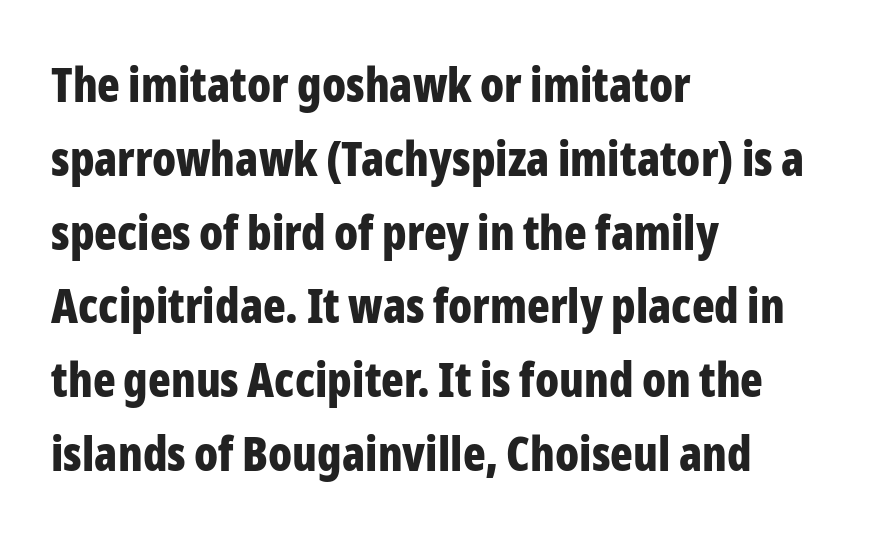
Q: Is the text bold? A: Yes.
Q: Is the text italic (slanted)? A: No, it is upright.
Q: Is the typeface a serif or a sans-serif typeface? A: Sans-serif.
Q: Is the text underlined? A: No.
Q: How is the paragraph aligned? A: Left-aligned.
Q: Is the spacing between letters normal or unusually wide? A: Normal.
Q: Is the spacing between lines tight, normal or loose? A: Normal.
Q: Width (condensed, normal, or wide)? A: Condensed.
Q: Stroke contrast? A: Low.
Q: x-height? A: Medium.
Q: Monospaced? A: No.
